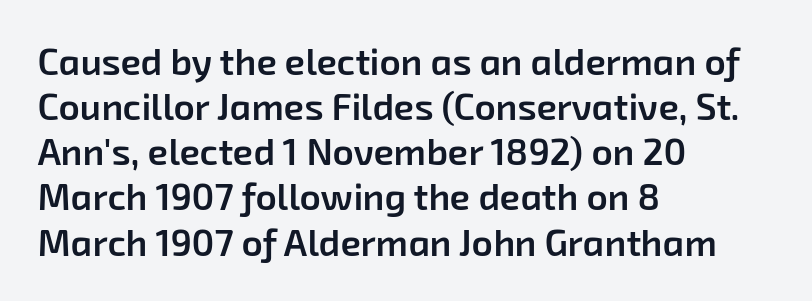
The image shows 37 px semibold sans-serif type; set left-aligned, line spacing 1.22x, normal letter spacing, not underlined; low stroke contrast and a medium x-height.
